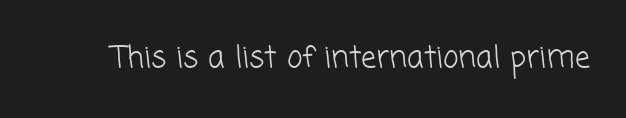
Each letter keeps its own natural width here, so spacing adapts to shape. Bold? No — there's no thickening of the strokes. Spacing between characters is what you'd get straight out of the box. Any mark beneath the type? The region is blank.
